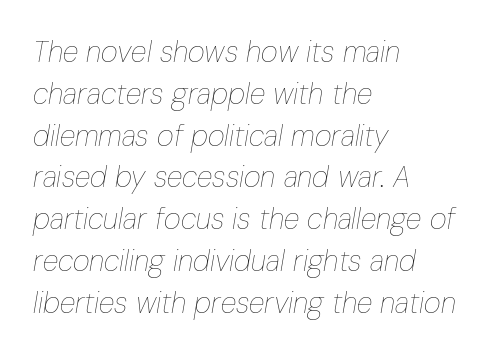
The rendering uses natural spacing where letterforms have individual widths. Characters are canted at an angle relative to the baseline's perpendicular. Line starts are locked; line ends wander. Each row of text sits above clean, open space.
